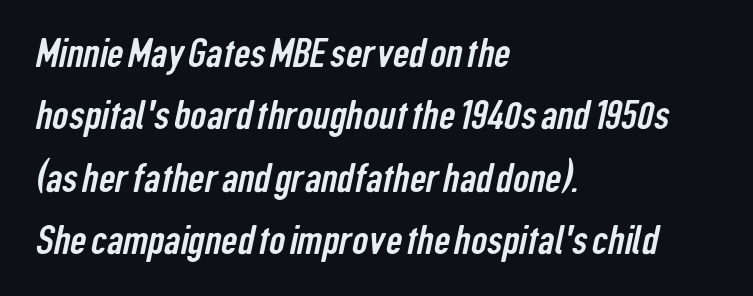
The image shows 40 px condensed sans-serif type; set left-aligned, normal line spacing (1.56x), normal letter spacing, not underlined; low stroke contrast and a medium x-height.
